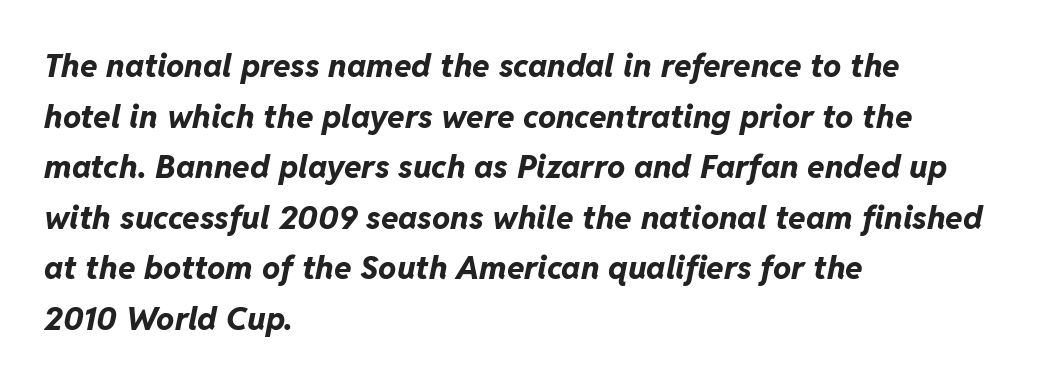
Q: Is the text bold? A: Yes.
Q: Is the text italic (slanted)? A: Yes, it leans right by about 11 degrees.
Q: Is the text underlined? A: No.
Q: How is the paragraph aligned? A: Left-aligned.
Q: Is the spacing between letters normal or unusually wide? A: Normal.
Q: Is the spacing between lines tight, normal or loose? A: Normal.
Q: Width (condensed, normal, or wide)? A: Normal.
Q: Stroke contrast? A: Low.
Q: x-height? A: Medium.
Q: Monospaced? A: No.
